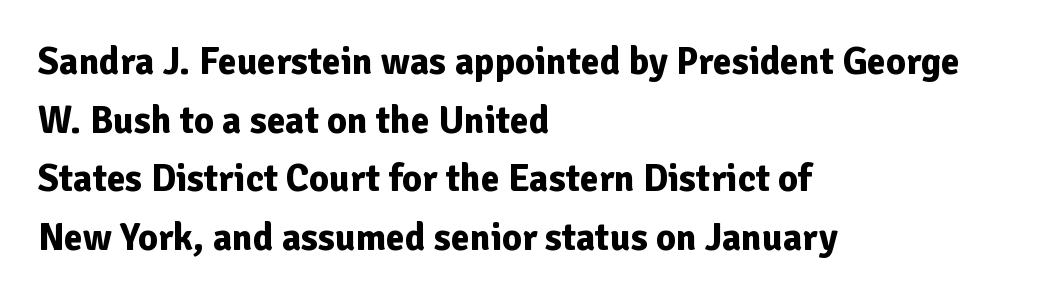
Is there much room between lines? A standard amount, neither cramped nor airy. The letterforms sit shoulder to shoulder at normal distance. The zone under the glyphs is completely vacant. When letters stand straight like this, we call the style roman or upright. Heft: maximum for text — a bold.
